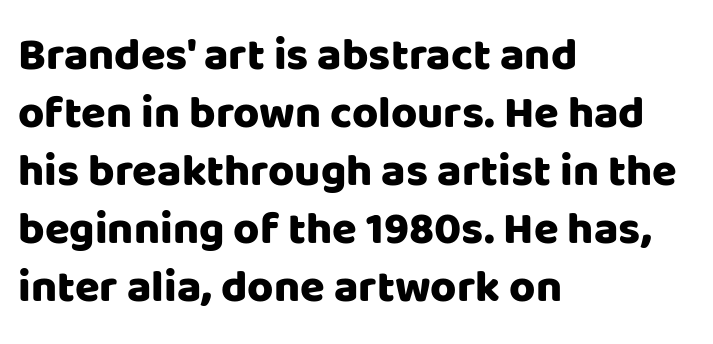
Q: Is the text italic (slanted)? A: No, it is upright.
Q: Is the typeface a serif or a sans-serif typeface? A: Sans-serif.
Q: Is the text underlined? A: No.
Q: How is the paragraph aligned? A: Left-aligned.
Q: Is the spacing between letters normal or unusually wide? A: Normal.
Q: Is the spacing between lines tight, normal or loose? A: Normal.
Q: Width (condensed, normal, or wide)? A: Normal.
Q: Stroke contrast? A: Low.
Q: x-height? A: Large.
Q: Monospaced? A: No.
